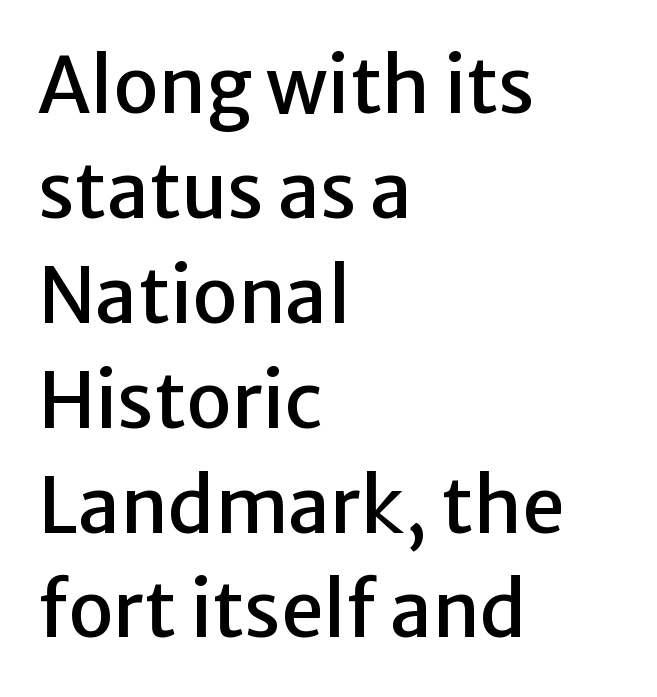
{"serif": "no", "italic": "no", "width": "normal", "stroke_contrast": "low", "x_height": "medium", "monospaced": "no", "underline": "no", "align": "left", "line_spacing": "normal", "line_spacing_ratio": 1.38, "letter_spacing": "normal", "letter_spacing_em": 0.0, "glyph_px": 76}
